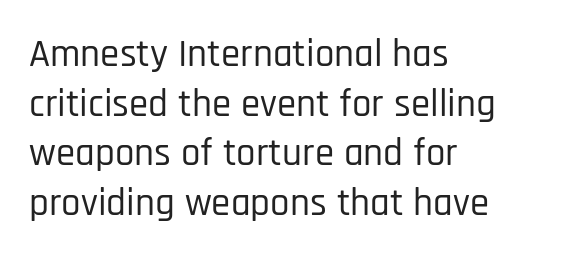
Q: Is the text italic (slanted)? A: No, it is upright.
Q: Is the typeface a serif or a sans-serif typeface? A: Sans-serif.
Q: Is the text underlined? A: No.
Q: How is the paragraph aligned? A: Left-aligned.
Q: Is the spacing between letters normal or unusually wide? A: Normal.
Q: Is the spacing between lines tight, normal or loose? A: Normal.
Q: Width (condensed, normal, or wide)? A: Condensed.
Q: Stroke contrast? A: Low.
Q: x-height? A: Large.
Q: Monospaced? A: No.
